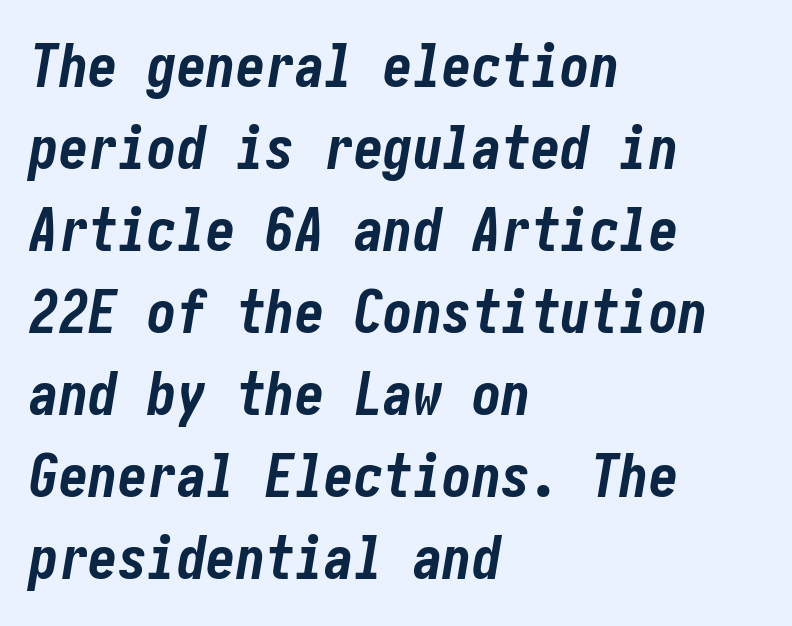
{"italic": "yes", "lean": "right", "slant_degrees": 10, "bold": "yes", "weight": "bold", "width": "condensed", "stroke_contrast": "low", "x_height": "medium", "underline": "no", "align": "left", "line_spacing": "normal", "line_spacing_ratio": 1.39, "letter_spacing": "normal", "letter_spacing_em": 0.0, "glyph_px": 59}
